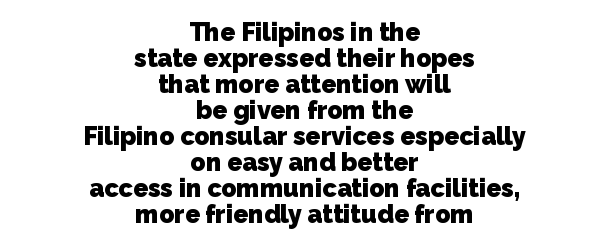
Q: Is the text bold? A: Yes.
Q: Is the text underlined? A: No.
Q: How is the paragraph aligned? A: Centered.
Q: Is the spacing between letters normal or unusually wide? A: Normal.
Q: Is the spacing between lines tight, normal or loose? A: Tight.
